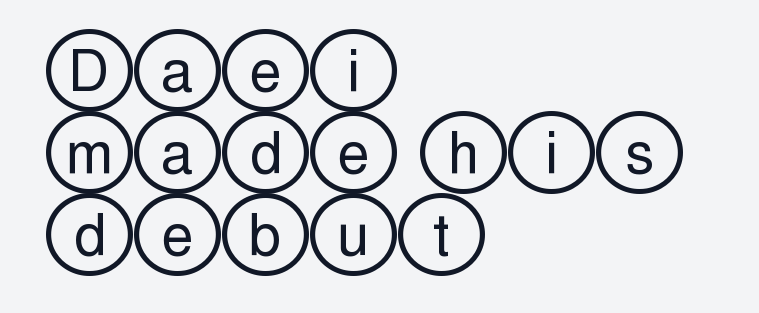
The image shows 57 px wide type, upright; set left-aligned, normal line spacing (1.44x), normal letter spacing, not underlined; a large x-height.
